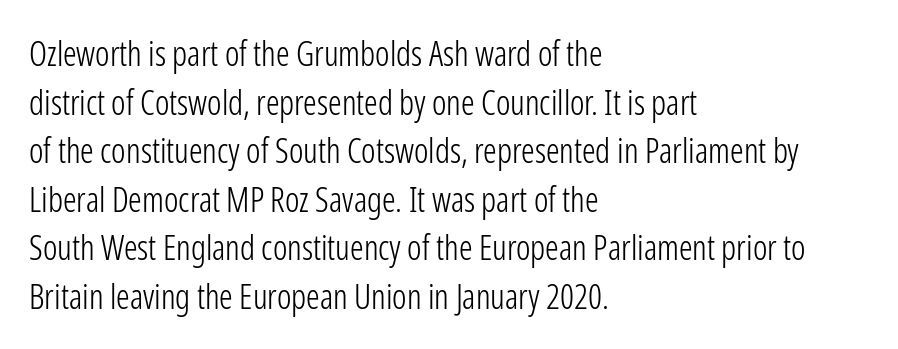
{"serif": "no", "italic": "no", "bold": "no", "weight": "light", "width": "condensed", "stroke_contrast": "low", "x_height": "medium", "monospaced": "no", "underline": "no", "align": "left", "line_spacing": "normal", "line_spacing_ratio": 1.43, "letter_spacing": "normal", "letter_spacing_em": 0.0, "glyph_px": 34}
